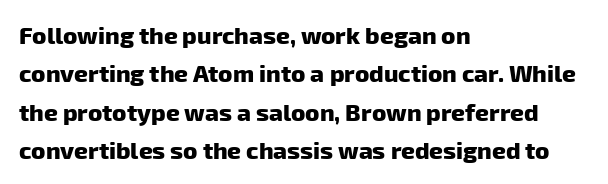
{"bold": "yes", "underline": "no", "align": "left", "line_spacing": "normal", "line_spacing_ratio": 1.6, "letter_spacing": "normal", "letter_spacing_em": 0.0, "glyph_px": 24}
